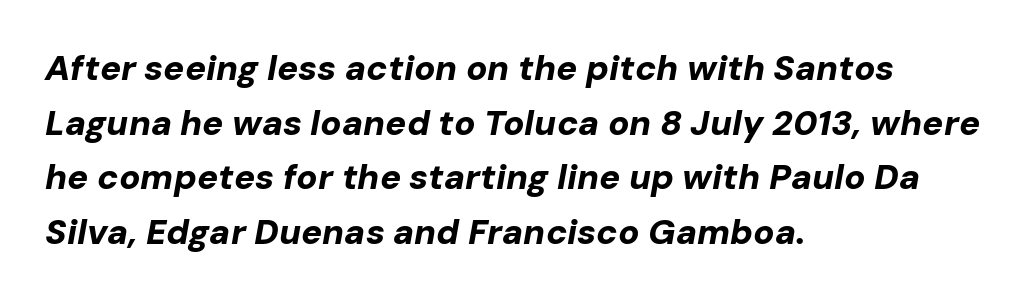
Has an underline been added? It has not. Pretty heavy lettering here — definitely bold. Caption: standard tracking, unaltered. Horizontal alignment here is leftward, the default for most running prose.
